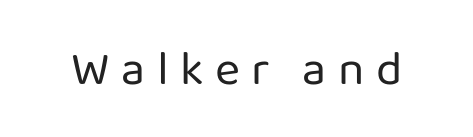
{"serif": "no", "italic": "no", "bold": "no", "weight": "regular", "width": "normal", "stroke_contrast": "low", "x_height": "medium", "monospaced": "no", "underline": "no", "letter_spacing": "wide", "letter_spacing_em": 0.24, "glyph_px": 48}
